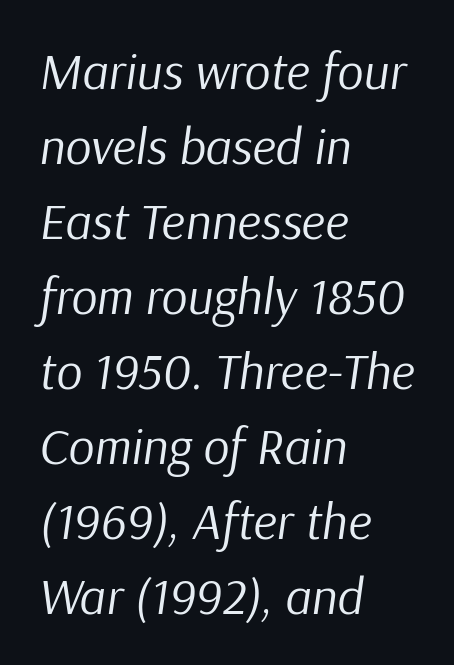
The image shows 51 px regular-weight type, italic (leaning right); set left-aligned, normal line spacing (1.47x), normal letter spacing, not underlined; low stroke contrast and a medium x-height.
